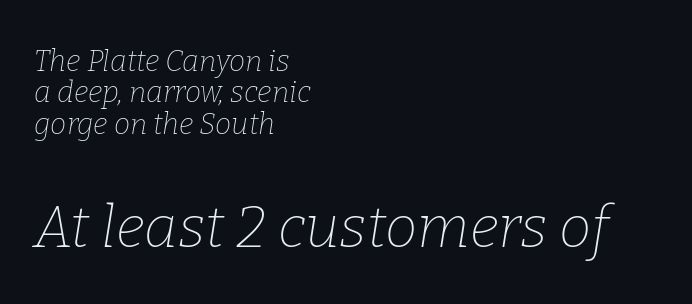
The image shows 58 px thin serif type, italic (leaning right); set left-aligned, tight line spacing (1.08x), normal letter spacing, not underlined; the second (bottom) block is 2.0x larger; low stroke contrast and a medium x-height.
